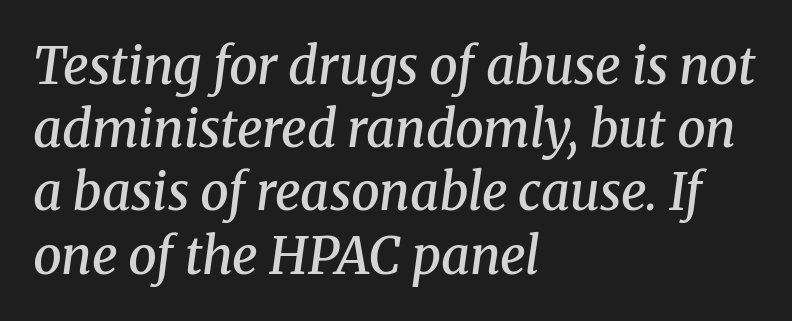
Underline: absent. The rendering keeps characters at their native spacing. The passage is arranged the way most books set body copy — flush left. The passage shown leans; its letterforms are oblique.
